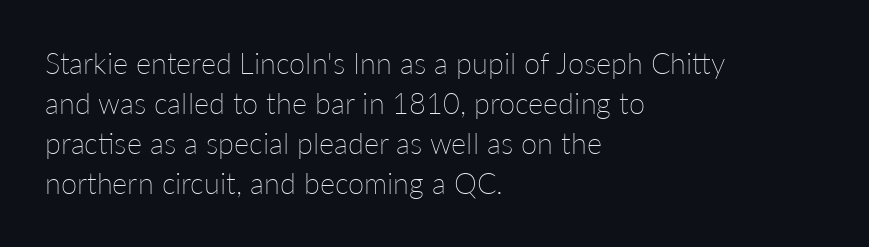
{"italic": "no", "bold": "no", "weight": "thin", "width": "normal", "stroke_contrast": "low", "x_height": "medium", "monospaced": "no", "underline": "no", "align": "left", "line_spacing": "normal", "line_spacing_ratio": 1.38, "letter_spacing": "normal", "letter_spacing_em": 0.0, "glyph_px": 29}
